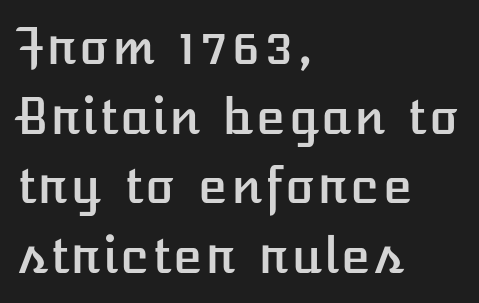
{"italic": "no", "width": "normal", "stroke_contrast": "low", "x_height": "medium", "underline": "no", "align": "left", "line_spacing": "normal", "line_spacing_ratio": 1.42, "letter_spacing": "normal", "letter_spacing_em": 0.0, "glyph_px": 49}
